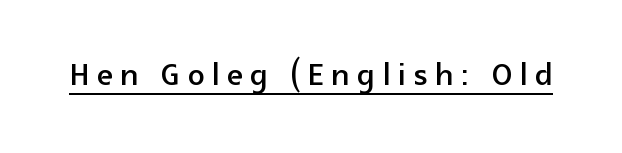
Q: Is the text italic (slanted)? A: No, it is upright.
Q: Is the typeface a serif or a sans-serif typeface? A: Sans-serif.
Q: Is the text underlined? A: Yes.
Q: Width (condensed, normal, or wide)? A: Normal.
Q: x-height? A: Medium.
Q: Monospaced? A: No.
